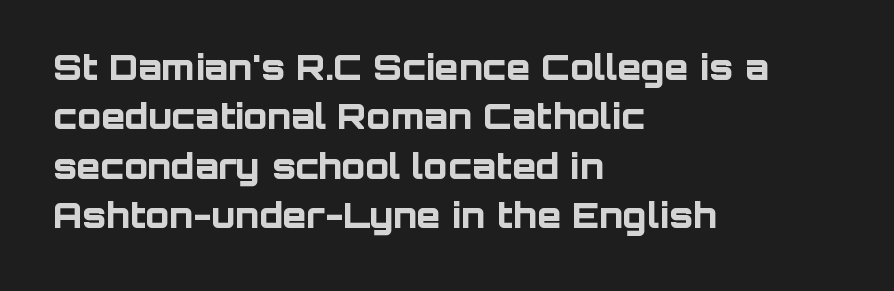
The image shows 35 px bold sans-serif type, upright; set left-aligned, normal line spacing (1.41x), normal letter spacing, not underlined; low stroke contrast and a large x-height.
